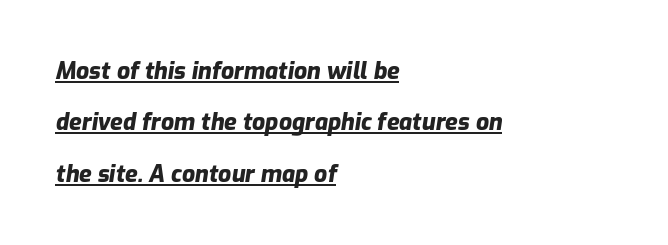
The image shows 23 px bold type, italic (leaning right); set left-aligned, loose line spacing (2.23x), normal letter spacing, underlined.
